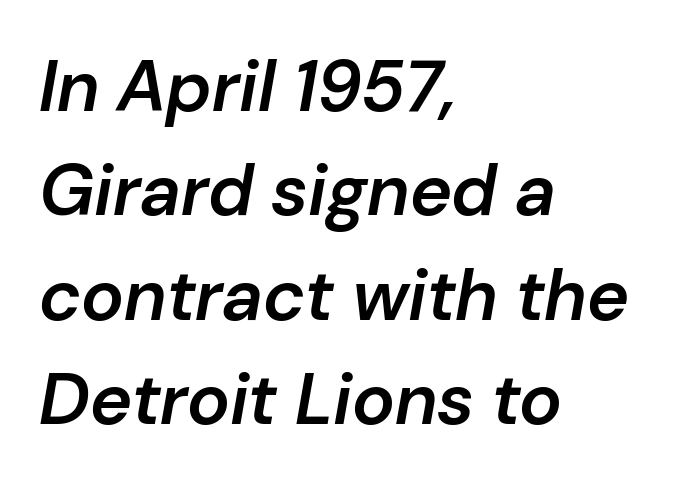
Q: Is the text bold? A: Semi-bold.
Q: Is the text italic (slanted)? A: Yes, it leans right by about 10 degrees.
Q: Is the text underlined? A: No.
Q: How is the paragraph aligned? A: Left-aligned.
Q: Is the spacing between letters normal or unusually wide? A: Normal.
Q: Is the spacing between lines tight, normal or loose? A: Normal.
Q: Width (condensed, normal, or wide)? A: Normal.
Q: Stroke contrast? A: Low.
Q: x-height? A: Medium.
Q: Monospaced? A: No.
